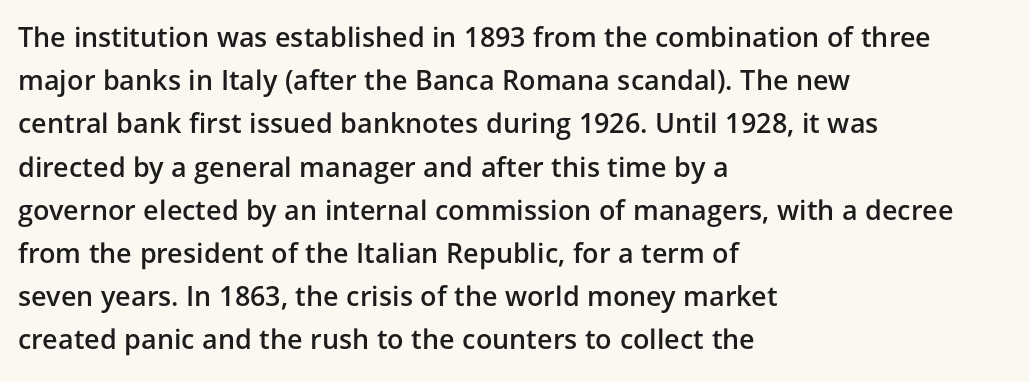
Q: Is the text bold? A: Semi-bold.
Q: Is the text italic (slanted)? A: No, it is upright.
Q: Is the text underlined? A: No.
Q: How is the paragraph aligned? A: Left-aligned.
Q: Is the spacing between letters normal or unusually wide? A: Normal.
Q: Is the spacing between lines tight, normal or loose? A: Normal.
